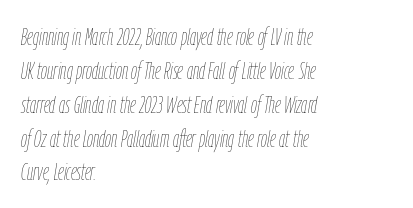
The image shows 24 px text type, italic (leaning right); set left-aligned, normal line spacing (1.41x), normal letter spacing, not underlined.
